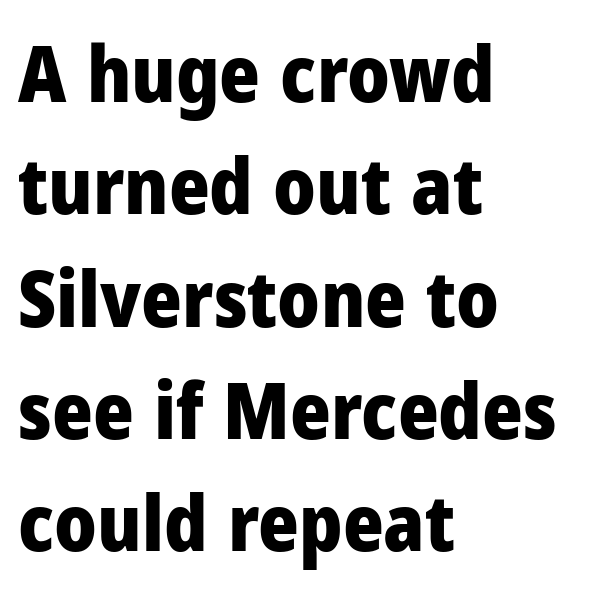
Q: Is the text bold? A: Yes.
Q: Is the text italic (slanted)? A: No, it is upright.
Q: Is the typeface a serif or a sans-serif typeface? A: Sans-serif.
Q: Is the text underlined? A: No.
Q: How is the paragraph aligned? A: Left-aligned.
Q: Is the spacing between letters normal or unusually wide? A: Normal.
Q: Is the spacing between lines tight, normal or loose? A: Normal.
Q: Width (condensed, normal, or wide)? A: Normal.
Q: Stroke contrast? A: Low.
Q: x-height? A: Medium.
Q: Monospaced? A: No.
